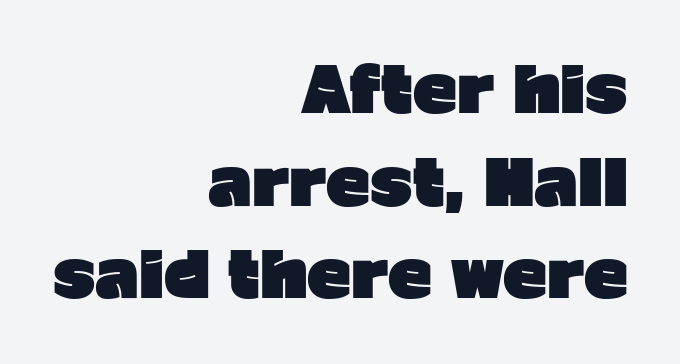
Descenders are the only things crossing below the line. Are there feet on the stems? There aren't — it's a sans. Spacing verdict: proportional, widths tailored to each character. The axis of the letterforms is exactly vertical. Plenty of ink on the page — the face is bold. The line-height multiplier appears to be the usual default.
